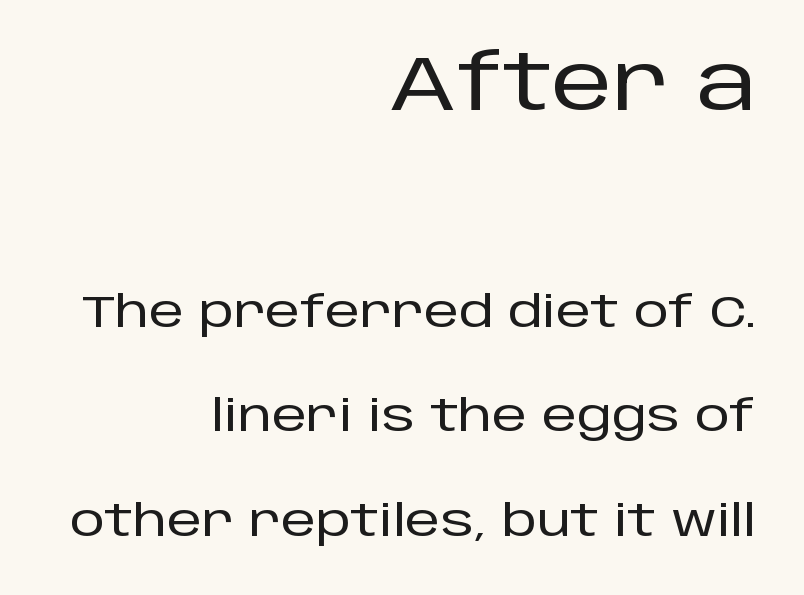
Spacing verdict: proportional, widths tailored to each character. The designer went with a sans here, leaving each stem footless. Characters follow at the spacing the type designer built in. Notice the wide empty band between every row — that's loose leading. Only glyphs here, with clear space below each row. The ragged edge is on the left, which tells us the setting is flush right.
